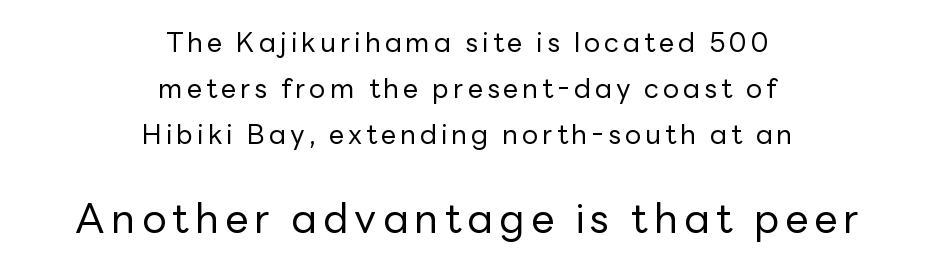
Q: Is the text bold? A: No.
Q: Is the text italic (slanted)? A: No, it is upright.
Q: Is the typeface a serif or a sans-serif typeface? A: Sans-serif.
Q: Is the text underlined? A: No.
Q: How is the paragraph aligned? A: Centered.
Q: Which block of text is set in a larger size, the first (top) or the second (bottom)? A: The second (bottom) one.
Q: Width (condensed, normal, or wide)? A: Normal.
Q: Stroke contrast? A: Low.
Q: x-height? A: Medium.
Q: Monospaced? A: No.
